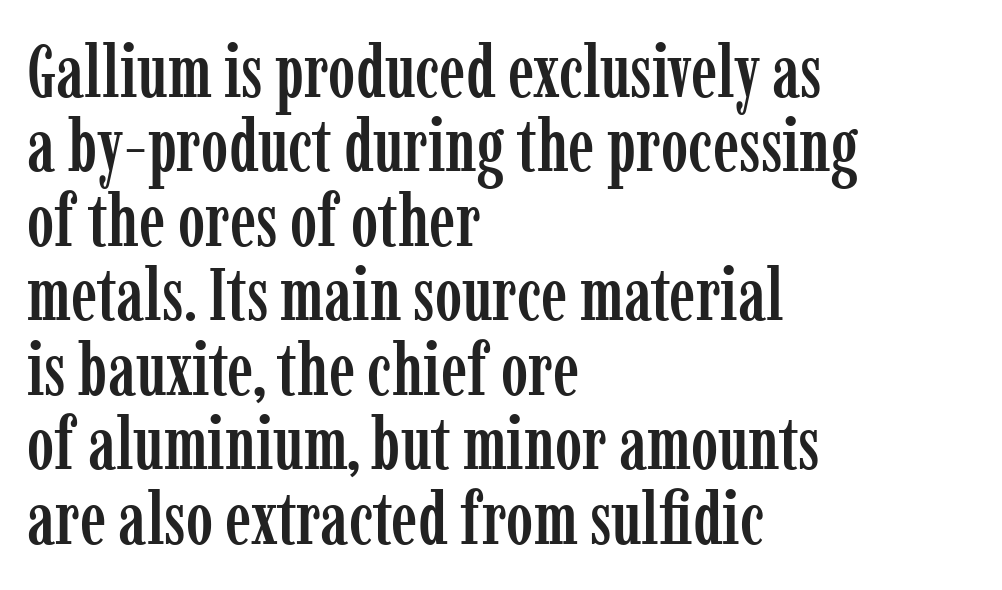
{"serif": "yes", "italic": "no", "width": "condensed", "stroke_contrast": "low", "x_height": "medium", "monospaced": "no", "underline": "no", "align": "left", "line_spacing": "tight", "line_spacing_ratio": 1.02, "letter_spacing": "normal", "letter_spacing_em": 0.0, "glyph_px": 73}
